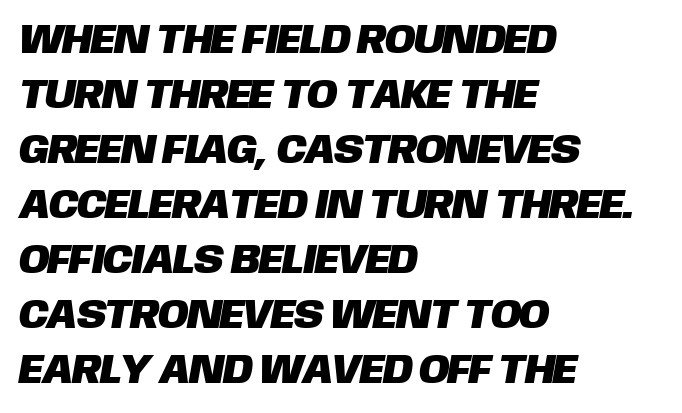
Q: Is the typeface a serif or a sans-serif typeface? A: Sans-serif.
Q: Is the text underlined? A: No.
Q: How is the paragraph aligned? A: Left-aligned.
Q: Is the spacing between letters normal or unusually wide? A: Normal.
Q: Is the spacing between lines tight, normal or loose? A: Normal.
Q: Width (condensed, normal, or wide)? A: Normal.
Q: Stroke contrast? A: Low.
Q: x-height? A: Large.
Q: Monospaced? A: No.
